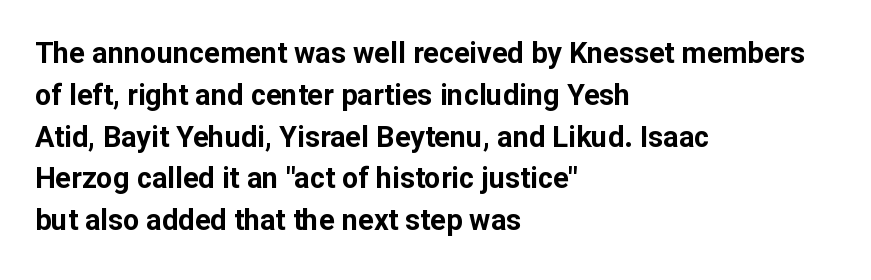
The image shows 29 px bold sans-serif type, upright; set left-aligned, normal line spacing (1.44x), normal letter spacing, not underlined; low stroke contrast and a medium x-height.
